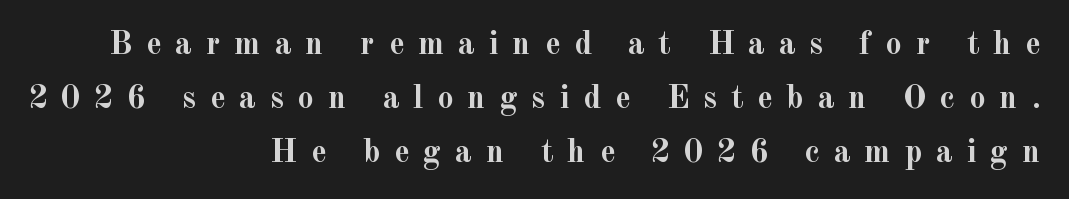
A roman cut, with each character standing at attention. This rendering uses right alignment, leaving the left contour irregular. The rendering uses a bold face; every stroke is thick and dark. Beneath every word, the page is bare. A typesetter would call this proportional, since set widths differ per character. These lines have a slow, spaced-out rhythm from letter to letter.
